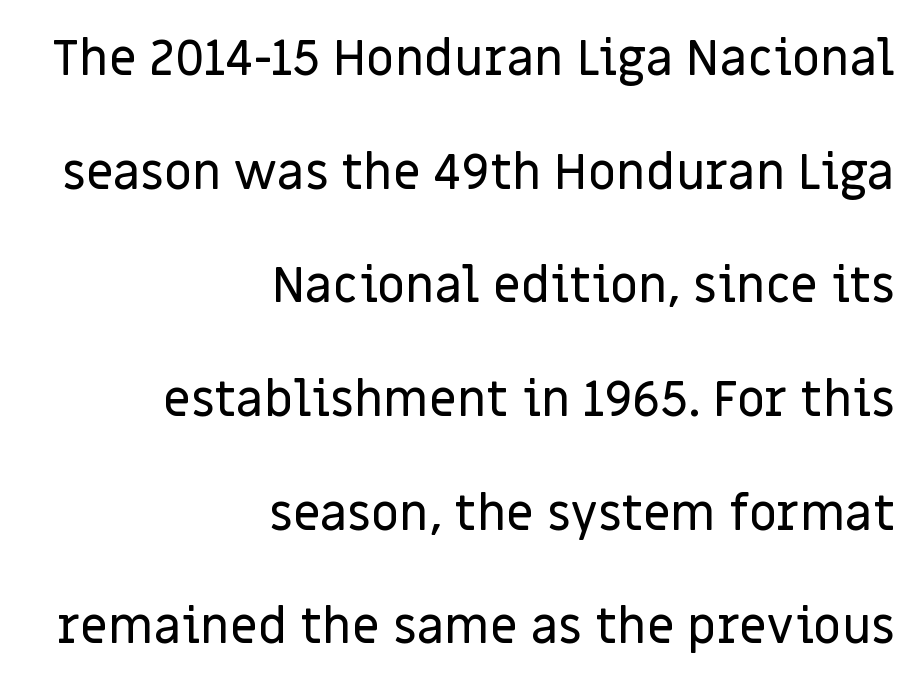
{"serif": "no", "italic": "no", "width": "normal", "stroke_contrast": "low", "x_height": "large", "monospaced": "no", "underline": "no", "align": "right", "line_spacing": "loose", "line_spacing_ratio": 2.32, "letter_spacing": "normal", "letter_spacing_em": 0.0, "glyph_px": 49}
